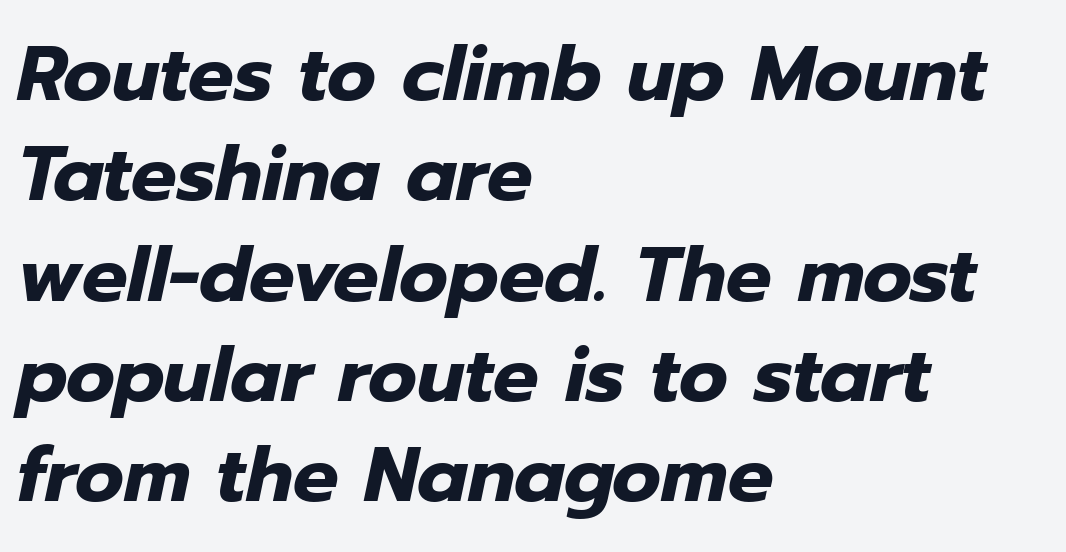
The image shows 76 px heavy type, italic (leaning right); set left-aligned, normal line spacing (1.32x), normal letter spacing, not underlined; low stroke contrast and a medium x-height.
